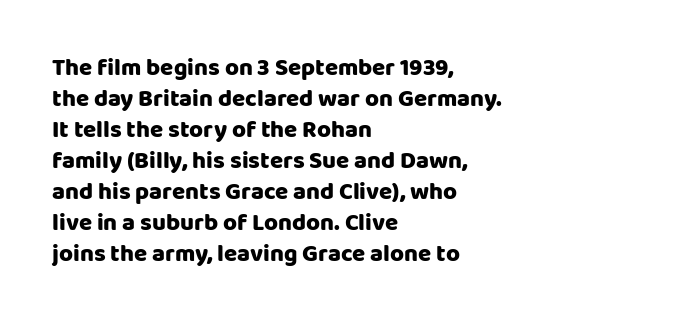
The rag falls on the right side of this text block. How would I describe the line gaps? Plain and ordinary. Ordinary non-slanted type is in use. The gaps between neighbouring characters are ordinary and unremarkable.
